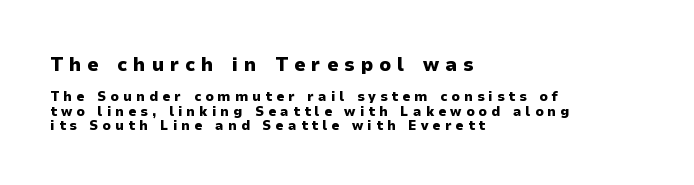
Q: Is the text bold? A: Yes.
Q: Is the text italic (slanted)? A: No, it is upright.
Q: Is the text underlined? A: No.
Q: How is the paragraph aligned? A: Left-aligned.
Q: Is the spacing between letters normal or unusually wide? A: Unusually wide.
Q: Is the spacing between lines tight, normal or loose? A: Tight.
Q: Which block of text is set in a larger size, the first (top) or the second (bottom)? A: The first (top) one.
